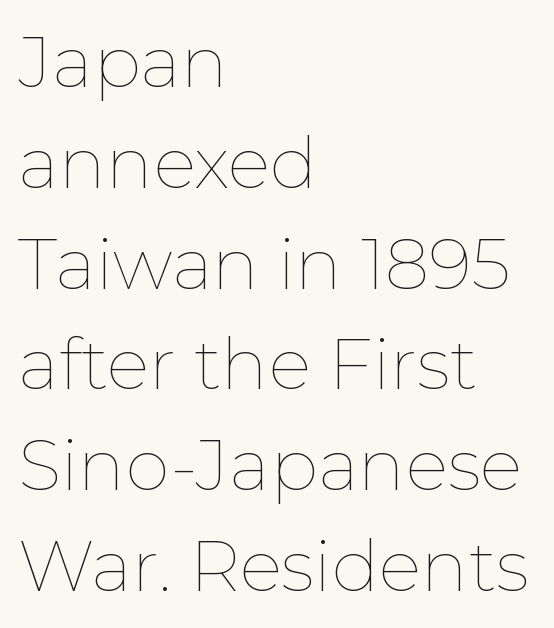
Visually the block forms a straight wall on the left and a jagged coastline on the right. Do the letters lean? They stand straight. Notice how descenders clear the ascenders below comfortably — that's standard leading. Stems and bowls with no extra thickness — not bold. Observe the ordinary spacing: letters are neighbours, not strangers. Character widths vary here, with narrow letters taking less room than wide ones.
